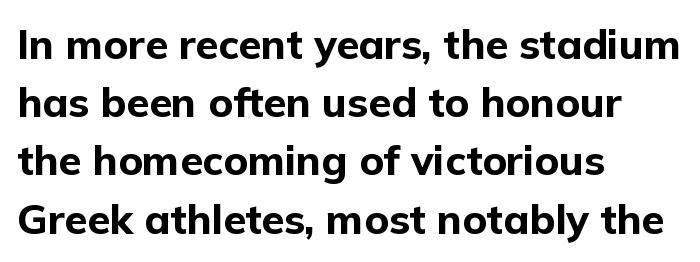
{"serif": "no", "italic": "no", "bold": "yes", "weight": "bold", "width": "normal", "stroke_contrast": "low", "x_height": "medium", "monospaced": "no", "underline": "no", "align": "left", "line_spacing": "normal", "line_spacing_ratio": 1.42, "letter_spacing": "normal", "letter_spacing_em": 0.0, "glyph_px": 41}
